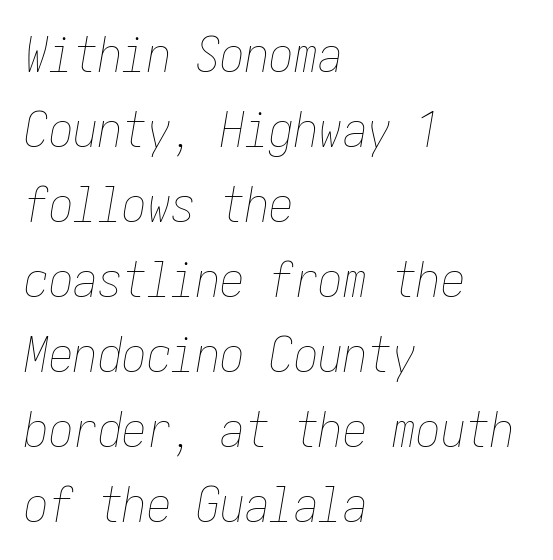
There's an unmistakable incline to the writing here. Counters stay open thanks to moderate or lighter strokes. The compositor pushed each line to the left boundary. The rendering uses a moderate line-height, typical for paragraphs. Clear beneath every line of the passage. The rendering keeps characters at their native spacing.
